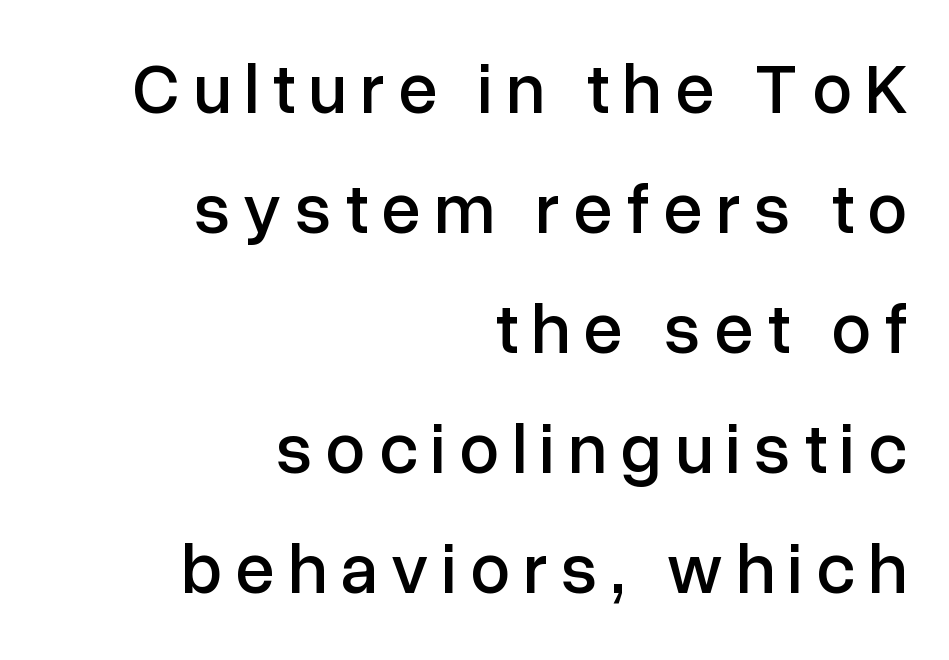
{"serif": "no", "italic": "no", "width": "normal", "stroke_contrast": "low", "x_height": "medium", "monospaced": "no", "underline": "no", "align": "right", "line_spacing": "normal", "line_spacing_ratio": 1.69, "glyph_px": 71}
